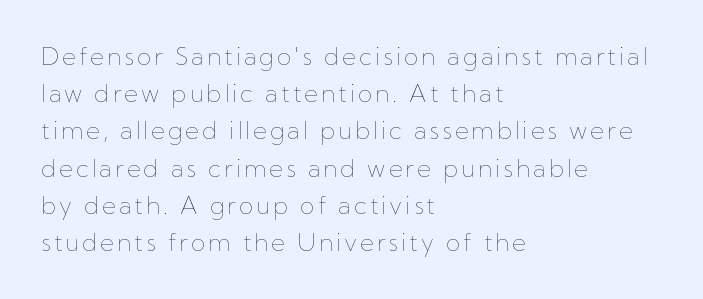
The image shows 24 px text type, upright; set left-aligned, normal line spacing (1.55x), not underlined.
